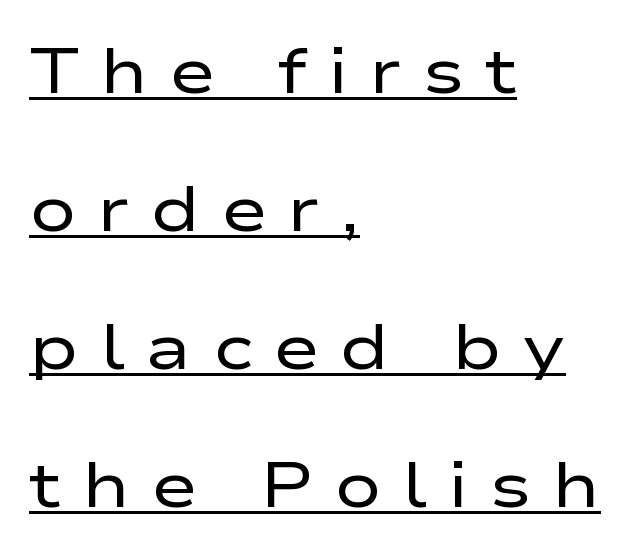
Q: Is the text bold? A: No.
Q: Is the text italic (slanted)? A: No, it is upright.
Q: Is the typeface a serif or a sans-serif typeface? A: Sans-serif.
Q: Is the text underlined? A: Yes.
Q: How is the paragraph aligned? A: Left-aligned.
Q: Is the spacing between letters normal or unusually wide? A: Unusually wide.
Q: Is the spacing between lines tight, normal or loose? A: Loose.
Q: Width (condensed, normal, or wide)? A: Wide.
Q: Stroke contrast? A: Low.
Q: x-height? A: Medium.
Q: Monospaced? A: No.
